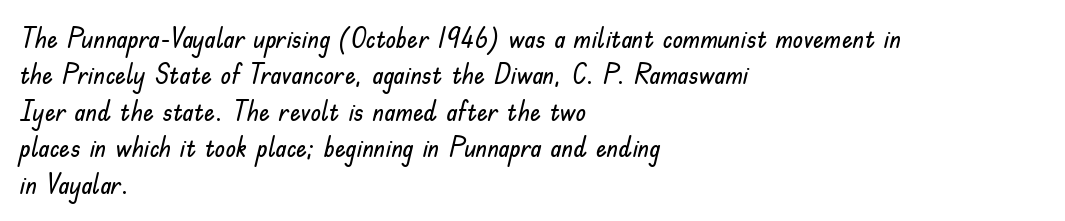
The image shows 27 px text type; set left-aligned, normal line spacing (1.35x), normal letter spacing, not underlined.
